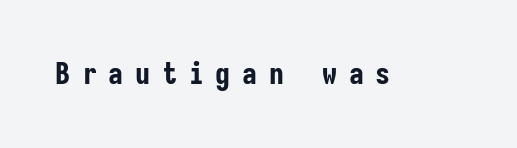
{"serif": "no", "italic": "no", "bold": "yes", "weight": "bold", "width": "condensed", "stroke_contrast": "low", "x_height": "medium", "monospaced": "yes", "underline": "no", "letter_spacing": "wide", "letter_spacing_em": 0.39, "glyph_px": 30}
